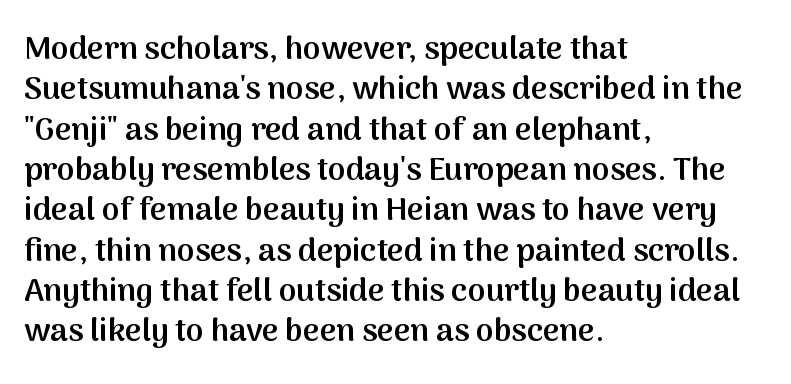
{"serif": "no", "italic": "no", "bold": "semi", "weight": "semibold", "width": "normal", "stroke_contrast": "medium", "x_height": "medium", "monospaced": "no", "underline": "no", "align": "left", "line_spacing": "normal", "line_spacing_ratio": 1.26, "letter_spacing": "normal", "letter_spacing_em": 0.0, "glyph_px": 32}
